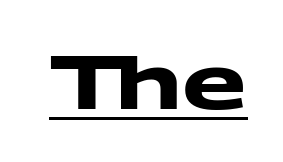
Spacing between characters is what you'd get straight out of the box. Chunky letters — that's bold for sure. The face used here appears with an underline applied. Think of a printed novel: that variable character pitch is what you see here. The letters carry no serifs — their stems end cleanly without finishing strokes.
